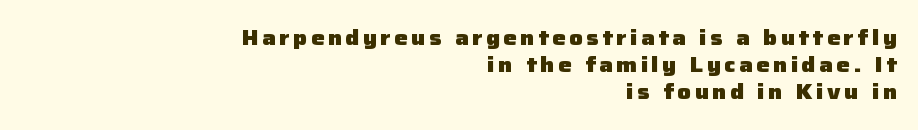
The image shows 21 px bold type, upright; set right-aligned, normal line spacing (1.28x), not underlined.
